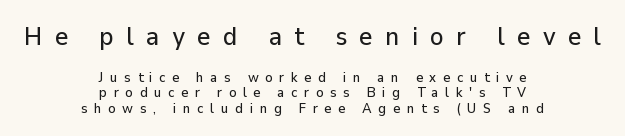
Q: Is the text italic (slanted)? A: No, it is upright.
Q: Is the text underlined? A: No.
Q: How is the paragraph aligned? A: Centered.
Q: Is the spacing between letters normal or unusually wide? A: Unusually wide.
Q: Is the spacing between lines tight, normal or loose? A: Tight.
Q: Which block of text is set in a larger size, the first (top) or the second (bottom)? A: The first (top) one.
